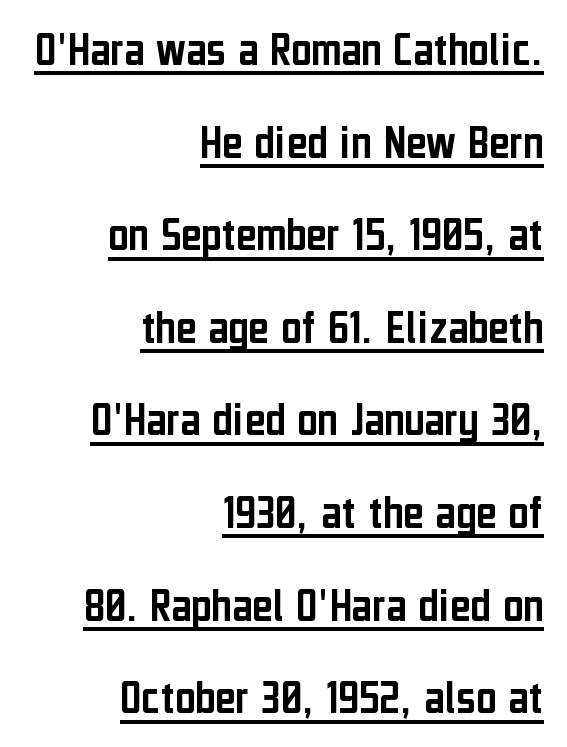
Looks like regular typesetting: each glyph gets only the width it needs. Line ends are locked; line starts wander. Honestly, the underline is the first thing you notice here. Every character sits straight up, as roman type does. Standard letterfit; no display-style spreading of the glyphs.
